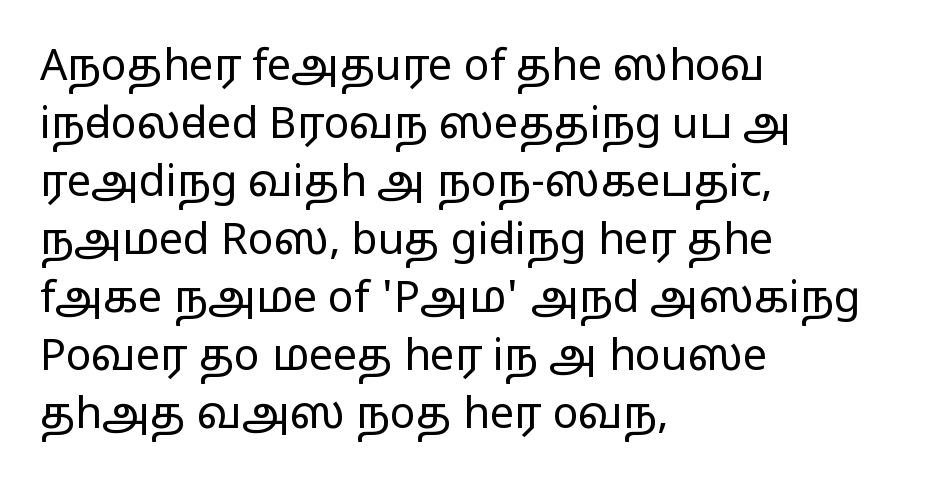
The image shows 43 px regular-weight, wide sans-serif type, upright; set left-aligned, normal line spacing (1.35x), normal letter spacing, not underlined; low stroke contrast and a medium x-height.
